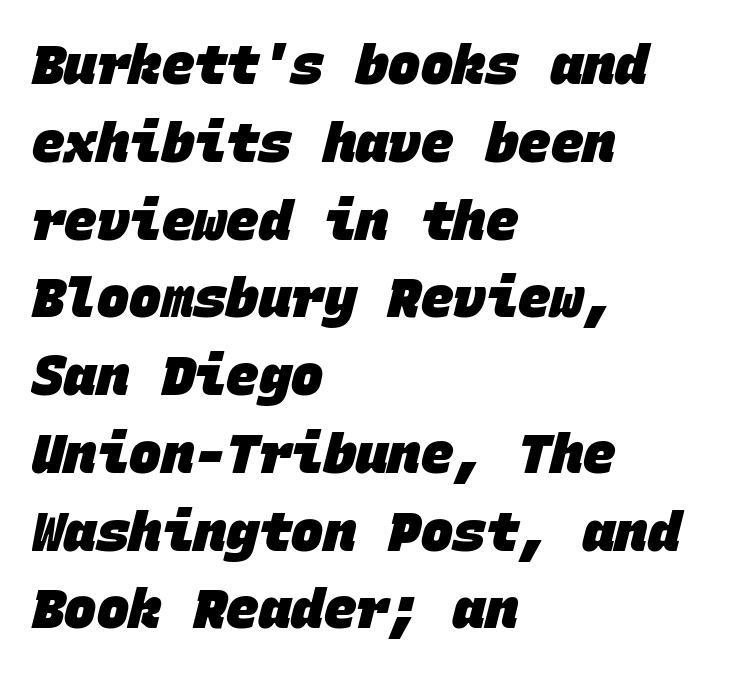
Q: Is the text bold? A: Yes.
Q: Is the typeface a serif or a sans-serif typeface? A: Sans-serif.
Q: Is the text underlined? A: No.
Q: How is the paragraph aligned? A: Left-aligned.
Q: Is the spacing between letters normal or unusually wide? A: Normal.
Q: Is the spacing between lines tight, normal or loose? A: Normal.
Q: Width (condensed, normal, or wide)? A: Normal.
Q: Stroke contrast? A: Low.
Q: x-height? A: Large.
Q: Monospaced? A: Yes.
